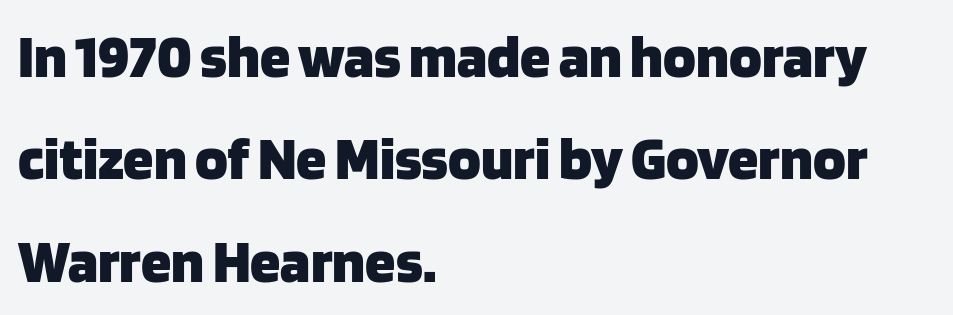
Q: Is the text bold? A: Yes.
Q: Is the text italic (slanted)? A: No, it is upright.
Q: Is the typeface a serif or a sans-serif typeface? A: Sans-serif.
Q: Is the text underlined? A: No.
Q: How is the paragraph aligned? A: Left-aligned.
Q: Is the spacing between letters normal or unusually wide? A: Normal.
Q: Is the spacing between lines tight, normal or loose? A: Normal.
Q: Width (condensed, normal, or wide)? A: Normal.
Q: Stroke contrast? A: Low.
Q: x-height? A: Large.
Q: Monospaced? A: No.
